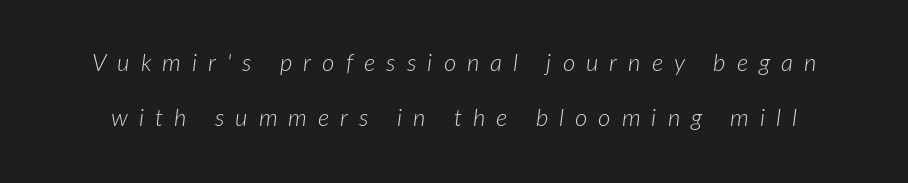
Q: Is the text bold? A: No.
Q: Is the text italic (slanted)? A: Yes, it leans right by about 7 degrees.
Q: Is the text underlined? A: No.
Q: Is the spacing between letters normal or unusually wide? A: Unusually wide.
Q: Is the spacing between lines tight, normal or loose? A: Loose.
